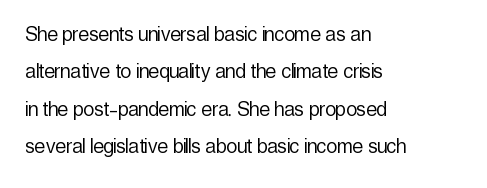
{"italic": "no", "bold": "no", "underline": "no", "align": "left", "line_spacing": "normal", "line_spacing_ratio": 1.56, "letter_spacing": "normal", "letter_spacing_em": 0.0, "glyph_px": 24}
